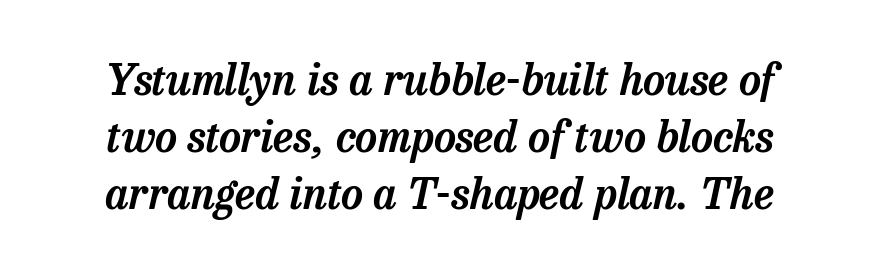
Q: Is the text italic (slanted)? A: Yes, it leans right by about 13 degrees.
Q: Is the typeface a serif or a sans-serif typeface? A: Serif.
Q: Is the text underlined? A: No.
Q: How is the paragraph aligned? A: Centered.
Q: Is the spacing between letters normal or unusually wide? A: Normal.
Q: Is the spacing between lines tight, normal or loose? A: Normal.
Q: Width (condensed, normal, or wide)? A: Normal.
Q: Stroke contrast? A: Low.
Q: x-height? A: Medium.
Q: Monospaced? A: No.
